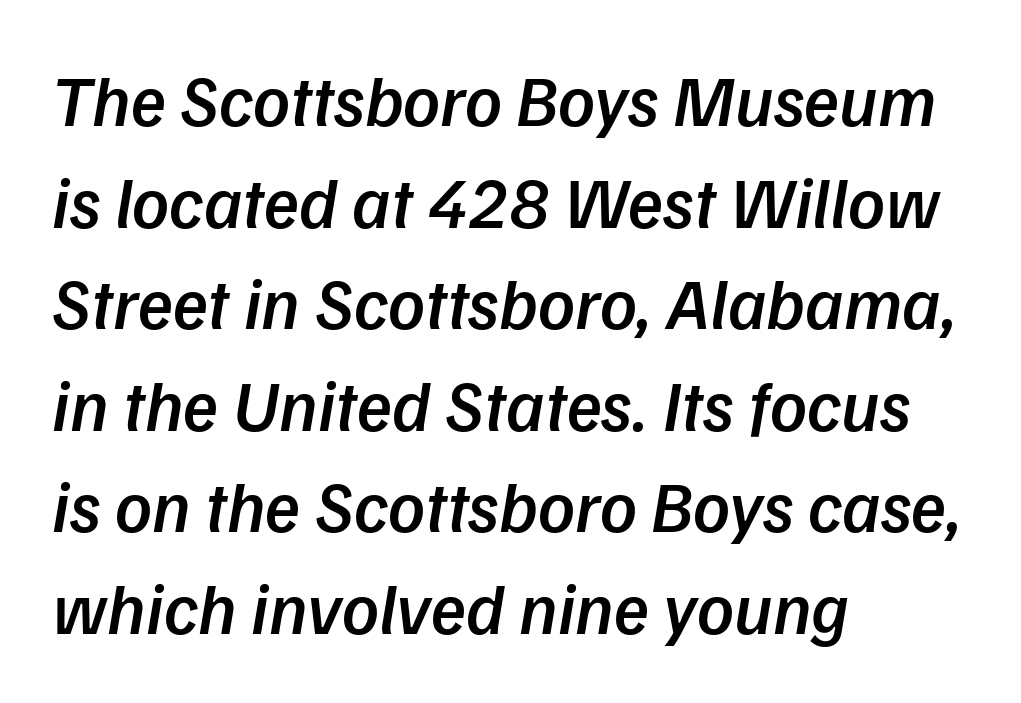
Letter spacing: default. A typesetter would call this proportional, since set widths differ per character. A bit beefed up — I'd call it semibold rather than bold. Every row of glyphs begins at an identical x-position on the left. The letters are slanted; this is an italic face.
